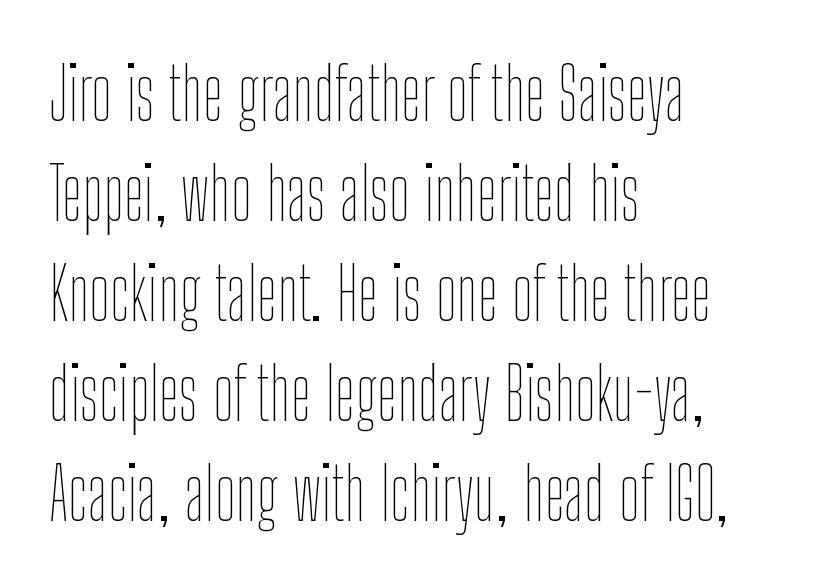
Q: Is the text bold? A: No.
Q: Is the text italic (slanted)? A: No, it is upright.
Q: Is the text underlined? A: No.
Q: How is the paragraph aligned? A: Left-aligned.
Q: Is the spacing between letters normal or unusually wide? A: Normal.
Q: Is the spacing between lines tight, normal or loose? A: Normal.
Q: Width (condensed, normal, or wide)? A: Condensed.
Q: Stroke contrast? A: Low.
Q: x-height? A: Medium.
Q: Monospaced? A: No.
